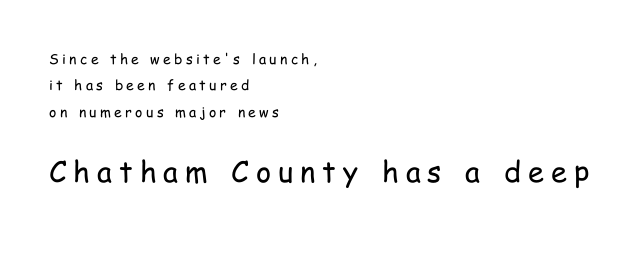
The image shows 29 px regular-weight, condensed sans-serif type, upright; set left-aligned, line spacing 1.88x, unusually wide letter spacing (+0.24 em), not underlined; the second (bottom) block is 2.07x larger; low stroke contrast and a medium x-height.
